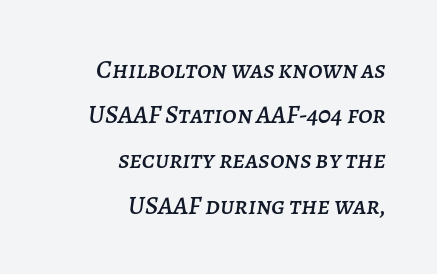
{"italic": "yes", "lean": "right", "slant_degrees": 7, "underline": "no", "align": "right", "line_spacing_ratio": 1.74, "letter_spacing": "normal", "letter_spacing_em": 0.0, "glyph_px": 26}
